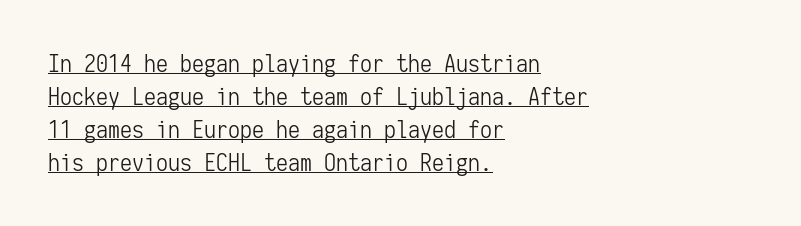
Q: Is the text bold? A: No.
Q: Is the text italic (slanted)? A: No, it is upright.
Q: Is the text underlined? A: Yes.
Q: How is the paragraph aligned? A: Left-aligned.
Q: Is the spacing between letters normal or unusually wide? A: Normal.
Q: Is the spacing between lines tight, normal or loose? A: Normal.
